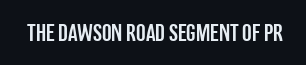
{"italic": "no", "underline": "no", "letter_spacing": "normal", "letter_spacing_em": 0.0, "glyph_px": 24}
